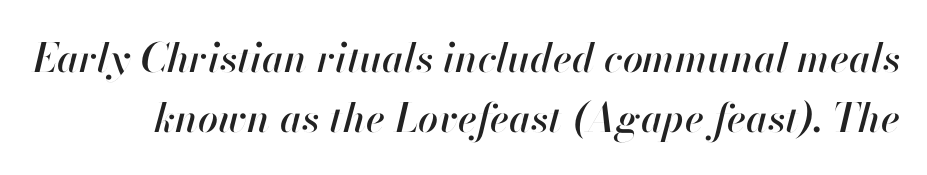
Does the leading feel generous? No, just average. A bare baseline throughout the passage. Quick note: italic. This rendering leaves character spacing at its baseline value.
